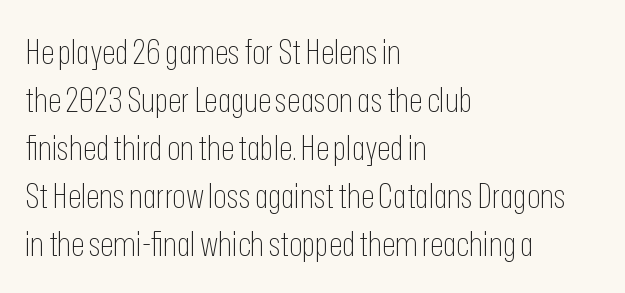
The image shows 35 px thin, condensed sans-serif type, upright; set left-aligned, normal line spacing (1.37x), normal letter spacing, not underlined; low stroke contrast and a medium x-height.
